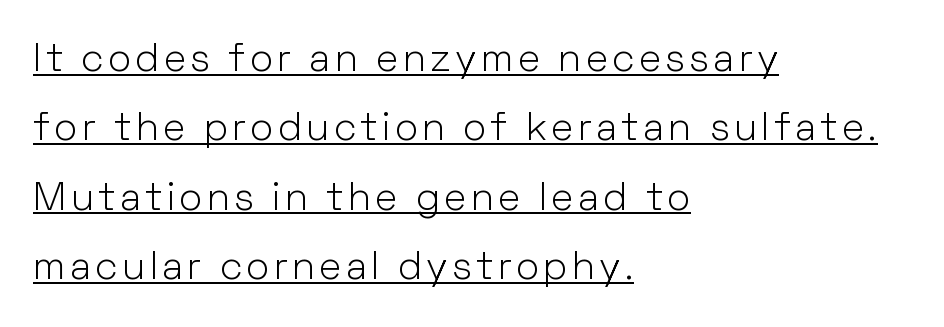
The image shows 39 px light sans-serif type, upright; set left-aligned, line spacing 1.78x, underlined; low stroke contrast and a medium x-height.
